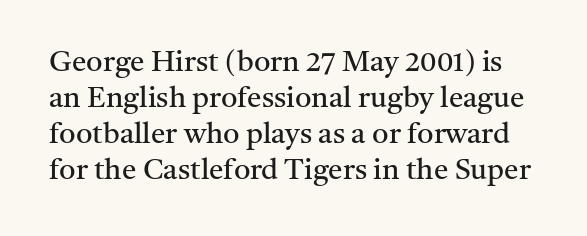
The weight tops out at a normal text grade. Characters follow at the spacing the type designer built in. This is serif lettering, the kind often seen in printed books. The passage shown is not underscored anywhere. Ascenders rise straight up at ninety degrees. Do the characters align in a grid? No, the font is proportional.
